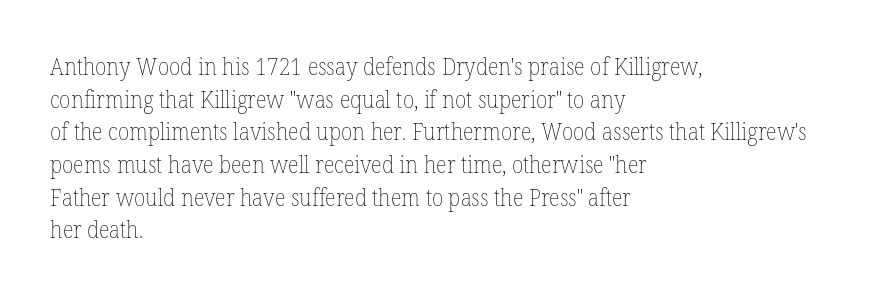
The image shows 23 px text type, upright; set left-aligned, normal line spacing (1.42x), normal letter spacing, not underlined.
